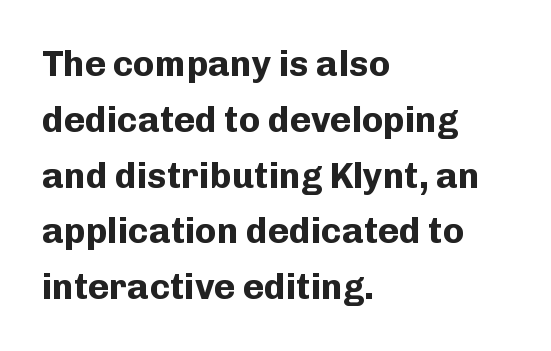
{"serif": "no", "italic": "no", "bold": "yes", "weight": "bold", "width": "normal", "stroke_contrast": "low", "x_height": "medium", "monospaced": "no", "underline": "no", "align": "left", "line_spacing": "normal", "line_spacing_ratio": 1.55, "letter_spacing": "normal", "letter_spacing_em": 0.0, "glyph_px": 36}
